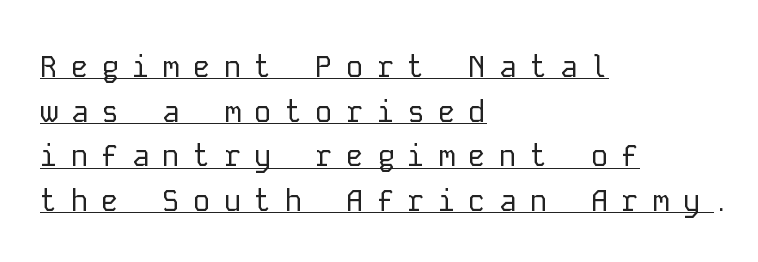
The image shows 30 px regular-weight sans-serif type, upright, monospaced; set left-aligned, normal line spacing (1.49x), unusually wide letter spacing (+0.42 em), underlined; low stroke contrast and a medium x-height.
